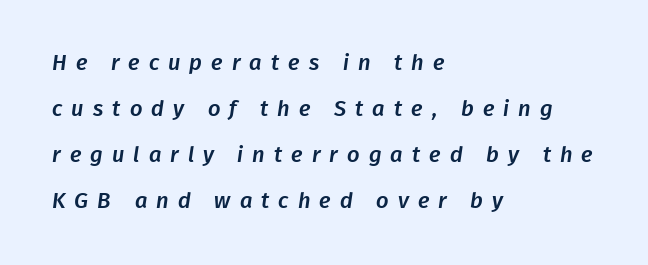
Teacher's note: observe the even left margin — that is flush-left alignment. Widely set lines give the paragraph a tall, airy silhouette. Words appear elongated and porous because spacing is wide. The foot of each line stays bare and open.
